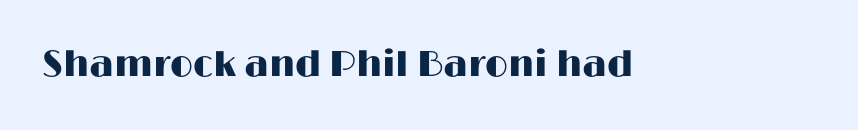
The image shows 36 px wide sans-serif type, upright; set normal letter spacing, not underlined; high stroke contrast and a medium x-height.
